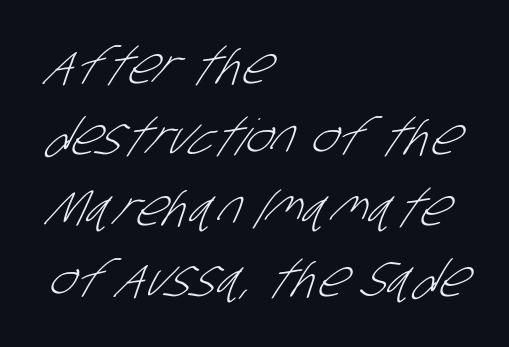
The lines are quadded left. This sample has the flowing, uneven cadence of proportional lettering. There is no visible air inserted between adjacent glyphs. A bare baseline throughout the passage. The characters display no serif detailing; their extremities are plain. Heft: none added — not bold.
